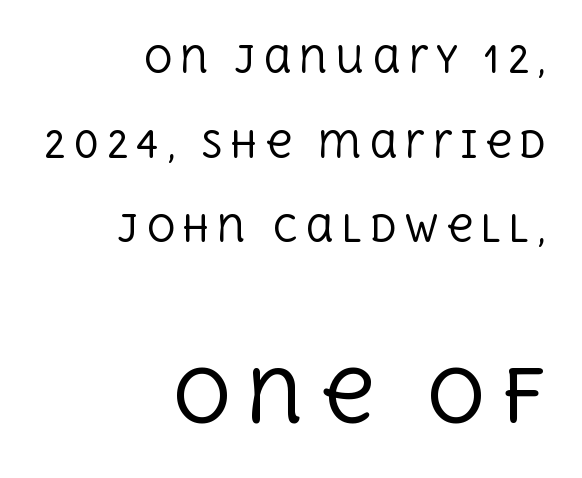
Q: Is the text bold? A: No.
Q: Is the text italic (slanted)? A: No, it is upright.
Q: Is the typeface a serif or a sans-serif typeface? A: Serif.
Q: Is the text underlined? A: No.
Q: How is the paragraph aligned? A: Right-aligned.
Q: Is the spacing between letters normal or unusually wide? A: Unusually wide.
Q: Is the spacing between lines tight, normal or loose? A: Loose.
Q: Which block of text is set in a larger size, the first (top) or the second (bottom)? A: The second (bottom) one.
Q: Width (condensed, normal, or wide)? A: Normal.
Q: x-height? A: Large.
Q: Monospaced? A: No.
